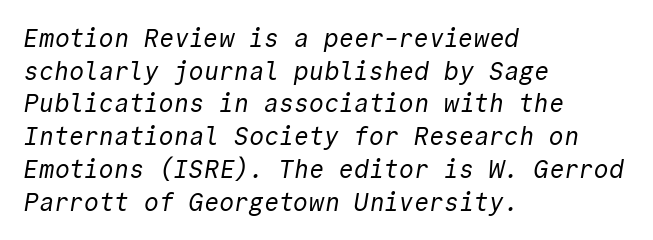
The image shows 25 px text type; set left-aligned, normal line spacing (1.31x), normal letter spacing, not underlined.
